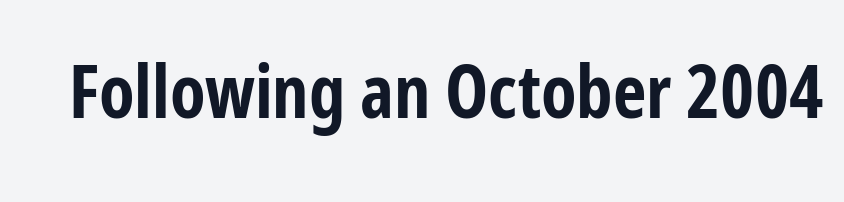
The image shows 73 px bold, condensed sans-serif type, upright; set normal letter spacing, not underlined; low stroke contrast and a medium x-height.
